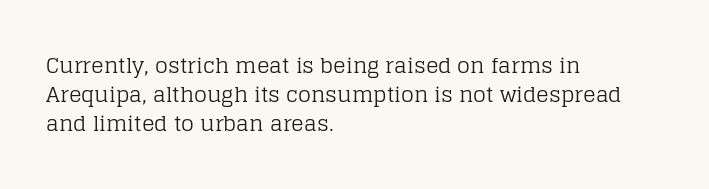
Q: Is the text bold? A: No.
Q: Is the text italic (slanted)? A: No, it is upright.
Q: Is the text underlined? A: No.
Q: How is the paragraph aligned? A: Left-aligned.
Q: Is the spacing between letters normal or unusually wide? A: Normal.
Q: Is the spacing between lines tight, normal or loose? A: Normal.
